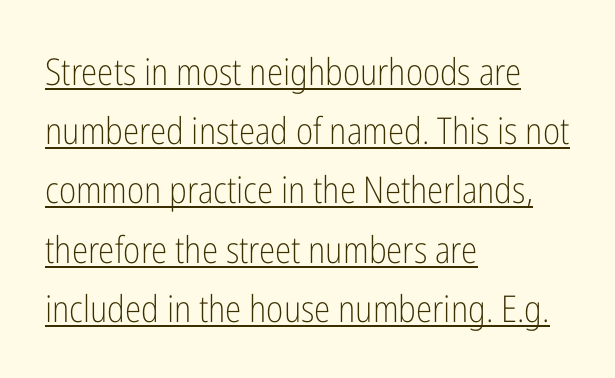
Q: Is the text bold? A: No.
Q: Is the text italic (slanted)? A: No, it is upright.
Q: Is the typeface a serif or a sans-serif typeface? A: Sans-serif.
Q: Is the text underlined? A: Yes.
Q: How is the paragraph aligned? A: Left-aligned.
Q: Is the spacing between letters normal or unusually wide? A: Normal.
Q: Is the spacing between lines tight, normal or loose? A: Normal.
Q: Width (condensed, normal, or wide)? A: Condensed.
Q: Stroke contrast? A: Low.
Q: x-height? A: Medium.
Q: Monospaced? A: No.
